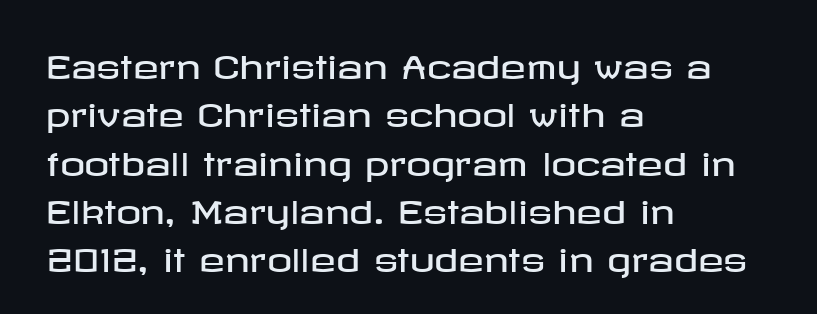
The ragged edge is on the right, which tells us the setting is flush left. Each word holds together tightly as a unit, with standard inter-letter gaps. Glance below the letters and you will spot only blank space. The letters carry no serifs — their stems end cleanly without finishing strokes.
